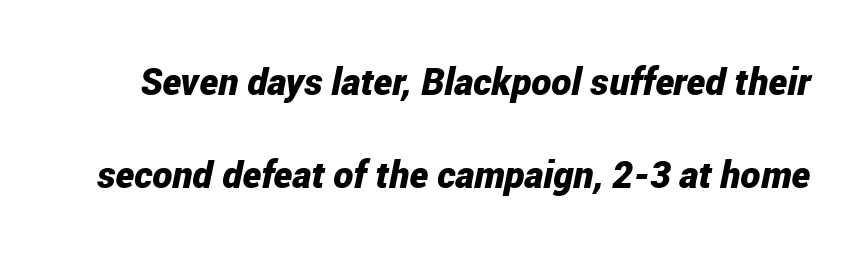
Q: Is the text bold? A: Yes.
Q: Is the text italic (slanted)? A: Yes, it leans right by about 12 degrees.
Q: Is the text underlined? A: No.
Q: Is the spacing between letters normal or unusually wide? A: Normal.
Q: Is the spacing between lines tight, normal or loose? A: Loose.
Q: Width (condensed, normal, or wide)? A: Condensed.
Q: Stroke contrast? A: Low.
Q: x-height? A: Medium.
Q: Monospaced? A: No.
